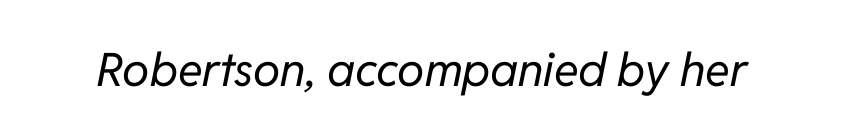
Check under the words: just untouched page. The font is comparable to plain body text, perhaps lighter. How are the letters spaced? Ordinarily, with no added tracking. The font's italic variant was chosen for this text.
